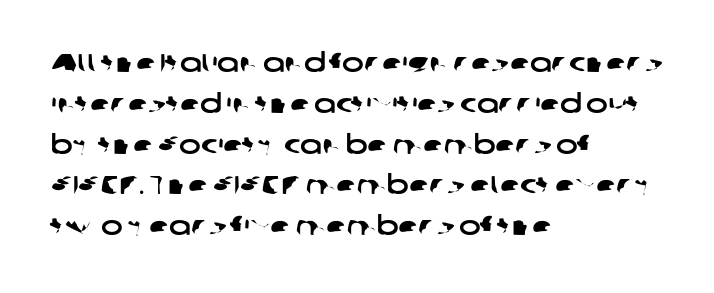
The area under the type is left untouched. Does the leading feel generous? No, just average. Does extra space separate the letters? No, they use regular spacing. Casual observation: everything's shoved over to the left.
